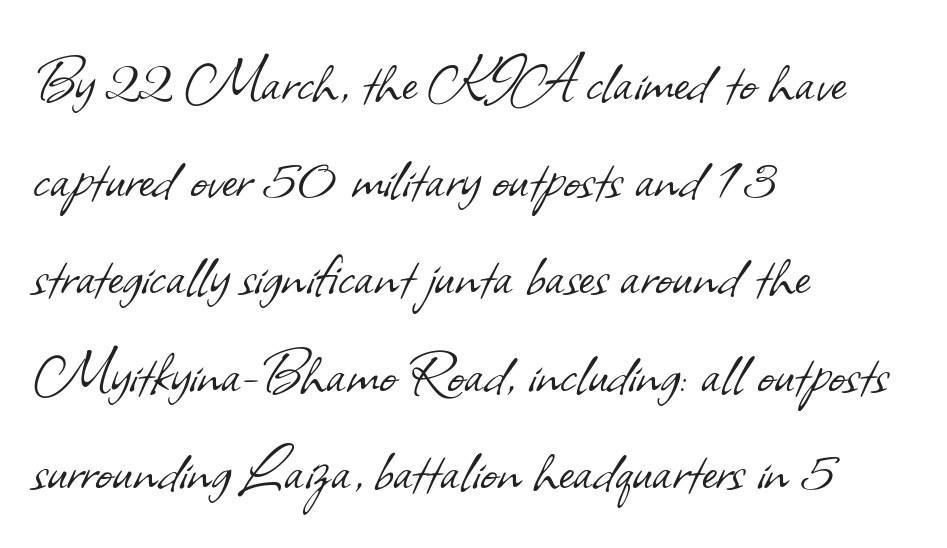
Q: Is the text bold? A: No.
Q: Is the typeface a serif or a sans-serif typeface? A: Sans-serif.
Q: Is the text underlined? A: No.
Q: How is the paragraph aligned? A: Left-aligned.
Q: Is the spacing between letters normal or unusually wide? A: Normal.
Q: Is the spacing between lines tight, normal or loose? A: Normal.
Q: Width (condensed, normal, or wide)? A: Normal.
Q: Stroke contrast? A: Low.
Q: x-height? A: Small.
Q: Monospaced? A: No.
